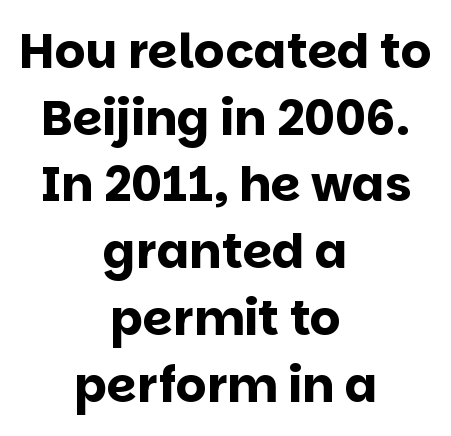
{"serif": "no", "italic": "no", "bold": "yes", "weight": "bold", "width": "normal", "stroke_contrast": "low", "x_height": "large", "monospaced": "no", "underline": "no", "align": "center", "line_spacing": "normal", "line_spacing_ratio": 1.39, "letter_spacing": "normal", "letter_spacing_em": 0.0, "glyph_px": 48}
